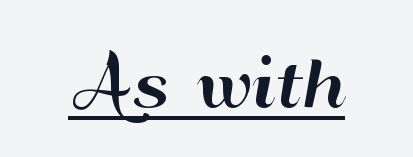
Caption: standard tracking, unaltered. A rule runs beneath these lines of type. The glyphs in this specimen are sans serif. Think of a printed novel: that variable character pitch is what you see here.
